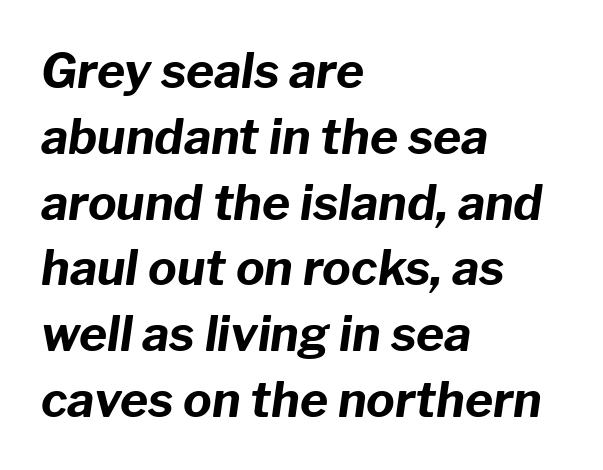
Layout note: lines flush left. Words float on clear page, feet unadorned. The letterforms sit shoulder to shoulder at normal distance. Emphasis by weight is at full strength: bold. The face used here is proportionally spaced, like ordinary book or web type.
